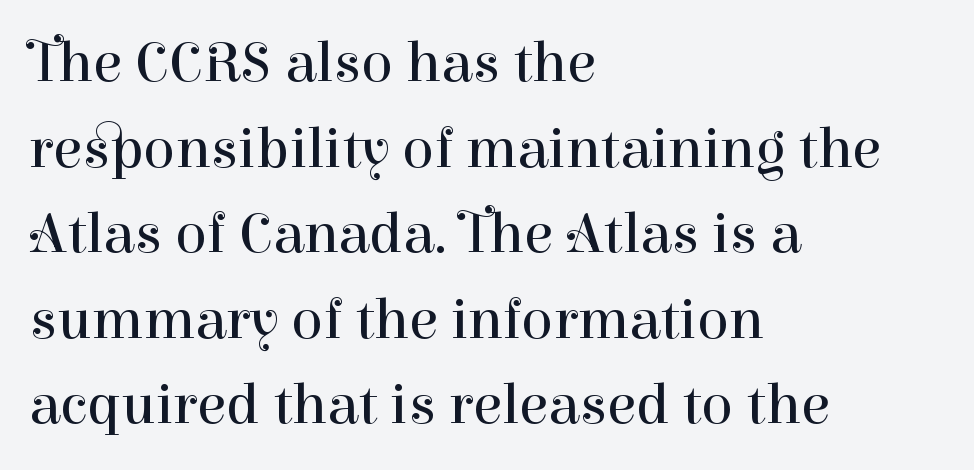
{"serif": "yes", "italic": "no", "bold": "no", "weight": "regular", "width": "normal", "stroke_contrast": "high", "x_height": "medium", "monospaced": "no", "underline": "no", "align": "left", "line_spacing": "normal", "line_spacing_ratio": 1.45, "letter_spacing": "normal", "letter_spacing_em": 0.0, "glyph_px": 59}
